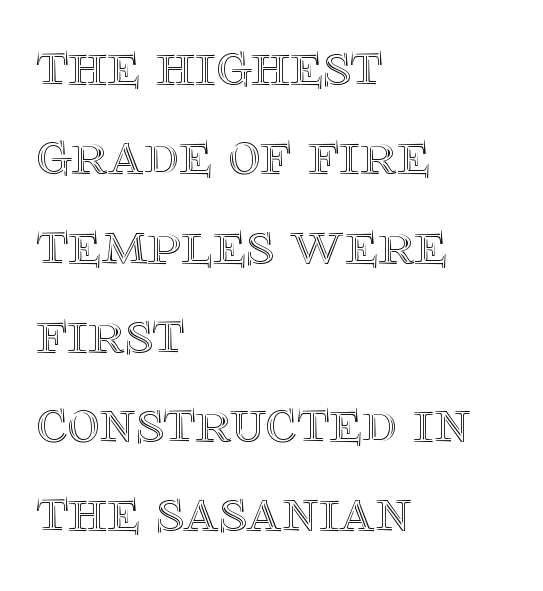
The image shows 62 px text type, upright; set left-aligned, normal line spacing (1.44x), normal letter spacing, not underlined; a large x-height.
